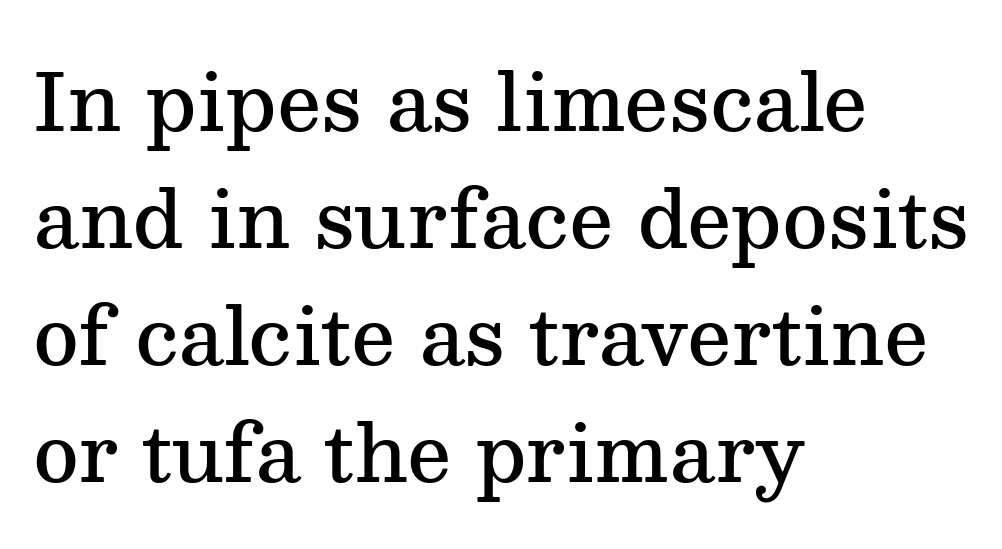
Q: Is the text bold? A: Semi-bold.
Q: Is the text italic (slanted)? A: No, it is upright.
Q: Is the typeface a serif or a sans-serif typeface? A: Serif.
Q: Is the text underlined? A: No.
Q: How is the paragraph aligned? A: Left-aligned.
Q: Is the spacing between letters normal or unusually wide? A: Normal.
Q: Is the spacing between lines tight, normal or loose? A: Normal.
Q: Width (condensed, normal, or wide)? A: Normal.
Q: Stroke contrast? A: Medium.
Q: x-height? A: Medium.
Q: Monospaced? A: No.
